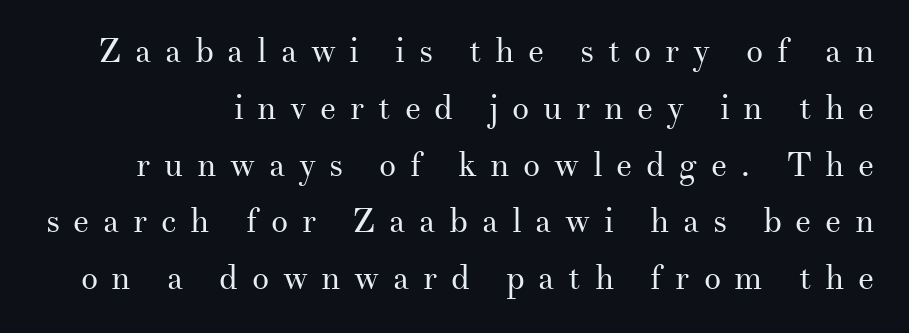
The image shows 34 px regular-weight serif type, upright; set normal line spacing (1.67x), unusually wide letter spacing (+0.4 em), not underlined; medium stroke contrast and a small x-height.
